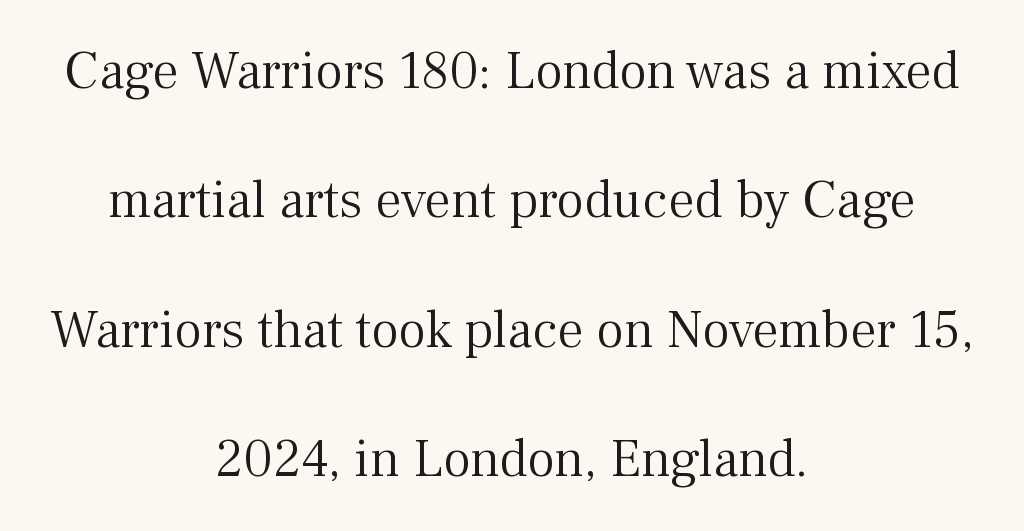
The space directly below the letters is spotless. Widely set lines give the paragraph a tall, airy silhouette. Each letter keeps its own natural width here, so spacing adapts to shape. A typesetter would call this zero additional tracking.
